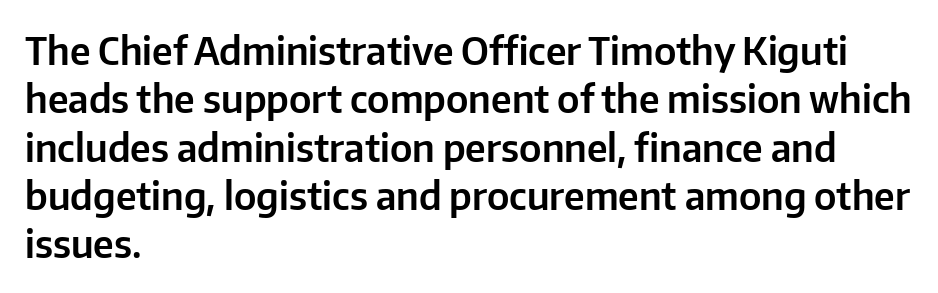
{"serif": "no", "italic": "no", "width": "normal", "stroke_contrast": "low", "x_height": "medium", "monospaced": "no", "underline": "no", "align": "left", "line_spacing": "normal", "line_spacing_ratio": 1.27, "letter_spacing": "normal", "letter_spacing_em": 0.0, "glyph_px": 38}
